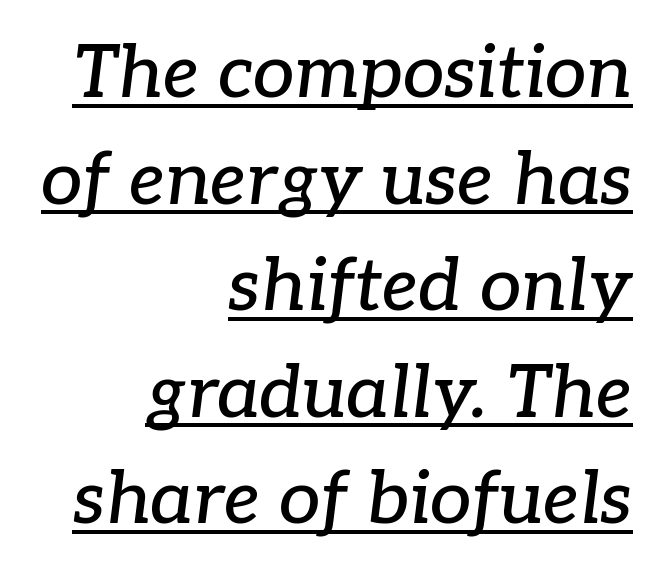
Q: Is the text italic (slanted)? A: Yes, it leans right by about 7 degrees.
Q: Is the typeface a serif or a sans-serif typeface? A: Serif.
Q: Is the text underlined? A: Yes.
Q: How is the paragraph aligned? A: Right-aligned.
Q: Is the spacing between letters normal or unusually wide? A: Normal.
Q: Is the spacing between lines tight, normal or loose? A: Normal.
Q: Width (condensed, normal, or wide)? A: Normal.
Q: Stroke contrast? A: Low.
Q: x-height? A: Medium.
Q: Monospaced? A: No.
